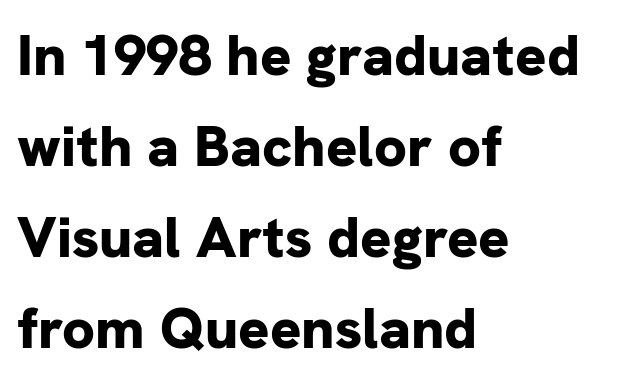
{"serif": "no", "italic": "no", "bold": "yes", "weight": "bold", "width": "normal", "stroke_contrast": "low", "x_height": "medium", "monospaced": "no", "underline": "no", "align": "left", "line_spacing": "normal", "line_spacing_ratio": 1.57, "letter_spacing": "normal", "letter_spacing_em": 0.0, "glyph_px": 58}
